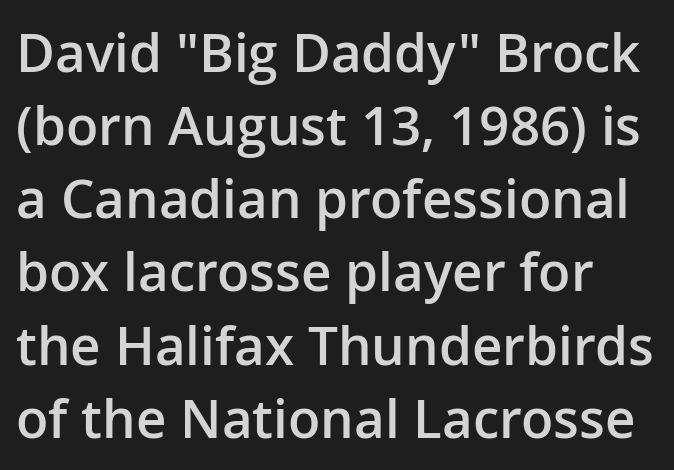
The image shows 53 px semibold sans-serif type, upright; set left-aligned, normal line spacing (1.38x), normal letter spacing, not underlined; low stroke contrast and a medium x-height.
